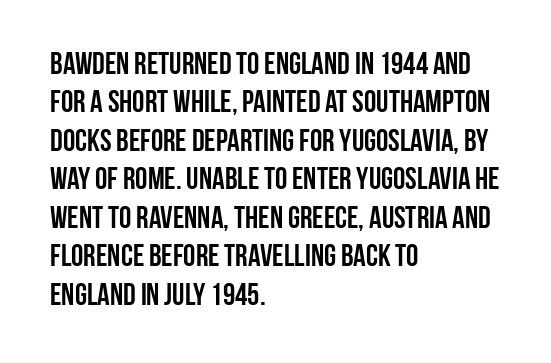
The image shows 31 px condensed sans-serif type, upright; set left-aligned, line spacing 1.24x, normal letter spacing, not underlined; low stroke contrast and a large x-height.
